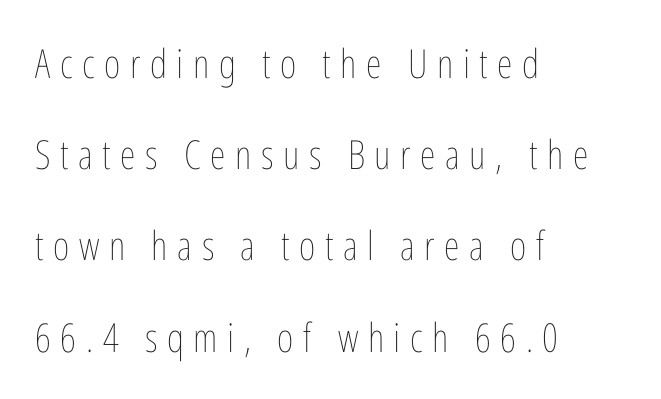
The image shows 40 px thin, condensed type, upright; set left-aligned, loose line spacing (2.28x), unusually wide letter spacing (+0.24 em), not underlined; low stroke contrast and a medium x-height.
